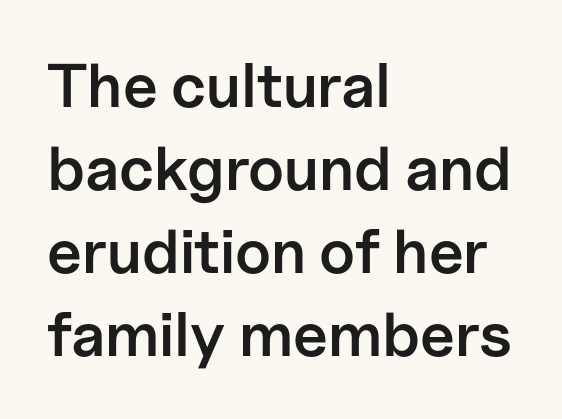
{"serif": "no", "italic": "no", "bold": "semi", "weight": "semibold", "width": "normal", "stroke_contrast": "low", "x_height": "medium", "monospaced": "no", "underline": "no", "align": "left", "line_spacing": "normal", "line_spacing_ratio": 1.34, "letter_spacing": "normal", "letter_spacing_em": 0.0, "glyph_px": 62}
